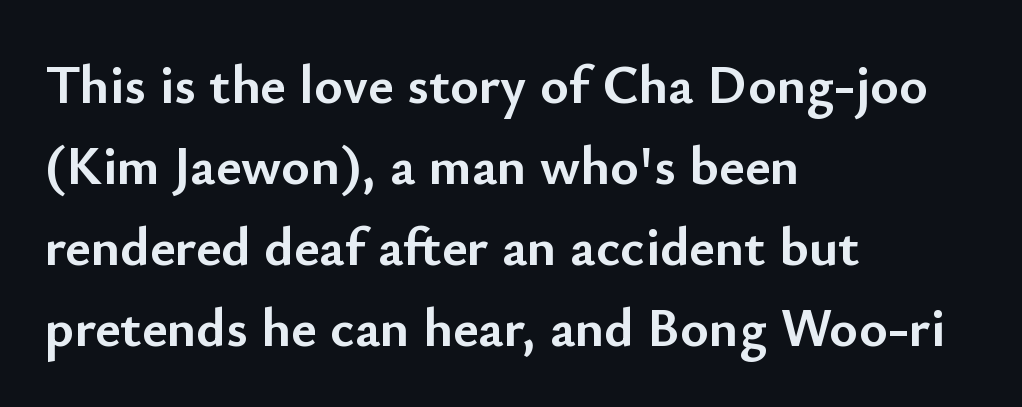
Interline gaps are of average width in this sample. A typesetter would call this zero additional tracking. Spacing verdict: proportional, widths tailored to each character. No word sits above an underline. Ordinary non-slanted type is in use.
